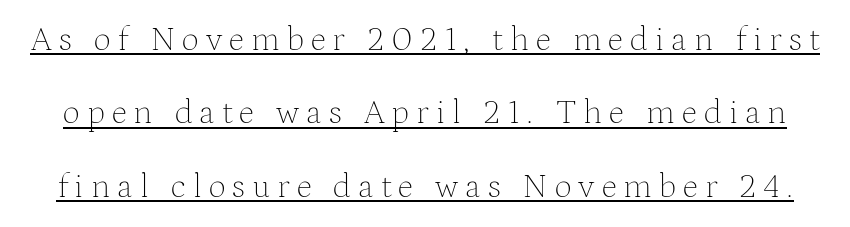
Q: Is the text bold? A: No.
Q: Is the text italic (slanted)? A: No, it is upright.
Q: Is the typeface a serif or a sans-serif typeface? A: Serif.
Q: Is the text underlined? A: Yes.
Q: Is the spacing between letters normal or unusually wide? A: Unusually wide.
Q: Is the spacing between lines tight, normal or loose? A: Loose.
Q: Width (condensed, normal, or wide)? A: Normal.
Q: Stroke contrast? A: Medium.
Q: x-height? A: Medium.
Q: Monospaced? A: No.
